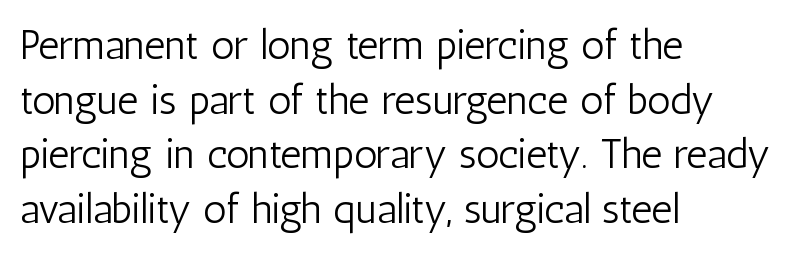
{"serif": "no", "italic": "no", "bold": "no", "weight": "light", "width": "condensed", "stroke_contrast": "low", "x_height": "medium", "monospaced": "no", "underline": "no", "align": "left", "line_spacing": "normal", "line_spacing_ratio": 1.33, "letter_spacing": "normal", "letter_spacing_em": 0.0, "glyph_px": 41}
